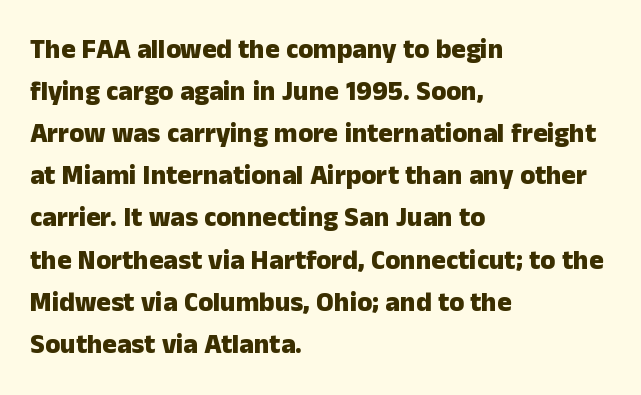
{"italic": "no", "bold": "yes", "underline": "no", "align": "left", "line_spacing": "normal", "line_spacing_ratio": 1.56, "letter_spacing": "normal", "letter_spacing_em": 0.0, "glyph_px": 27}
